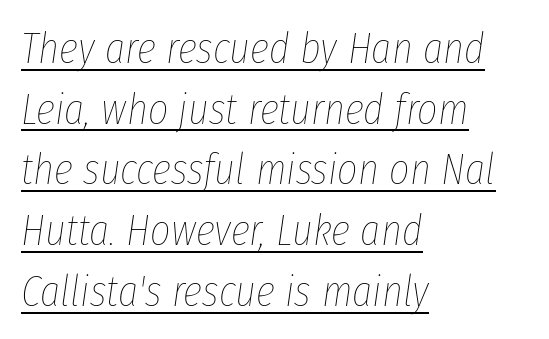
The text carries the slant typical of an italic or oblique font. No chunkiness to these letters — they're not bold. The lines in this sample share a left origin and differ only in where they stop. These lines sit exactly where default settings would place them.
